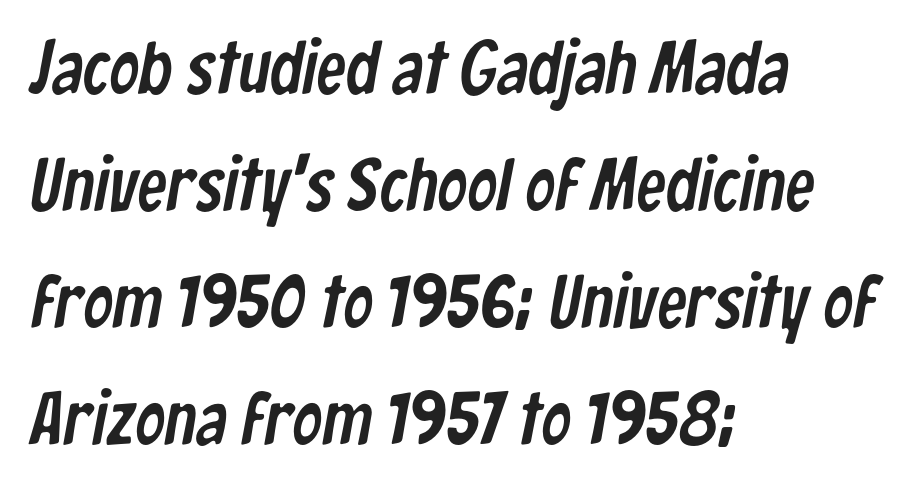
Q: Is the typeface a serif or a sans-serif typeface? A: Sans-serif.
Q: Is the text underlined? A: No.
Q: How is the paragraph aligned? A: Left-aligned.
Q: Is the spacing between letters normal or unusually wide? A: Normal.
Q: Is the spacing between lines tight, normal or loose? A: Normal.
Q: Width (condensed, normal, or wide)? A: Condensed.
Q: Stroke contrast? A: Low.
Q: x-height? A: Medium.
Q: Monospaced? A: No.
